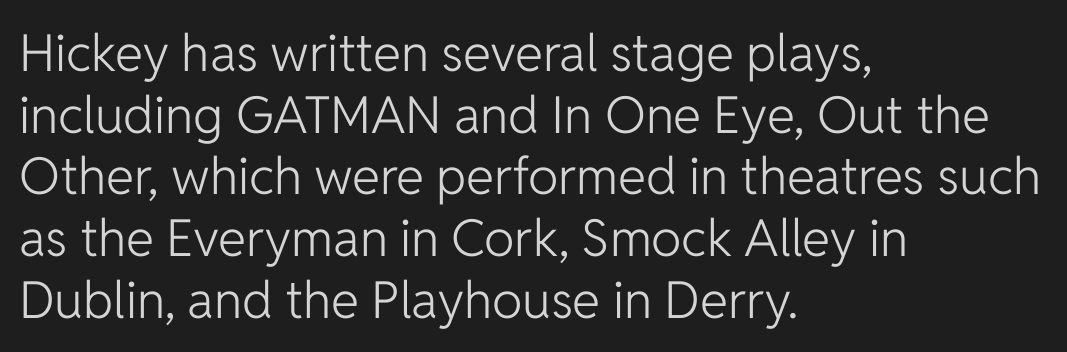
The image shows 51 px light sans-serif type, upright; set left-aligned, line spacing 1.21x, normal letter spacing, not underlined; low stroke contrast and a medium x-height.
